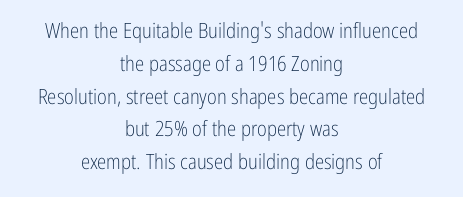
Between one letter and the next there's only the usual sliver of space. The gap between lines stays unmarked. Ordinary non-slanted type is in use. The rendering positions every line midway between the sides. Unbolded letterforms with no extra heft. The block of text has a typical density, with ordinary space between rows.
